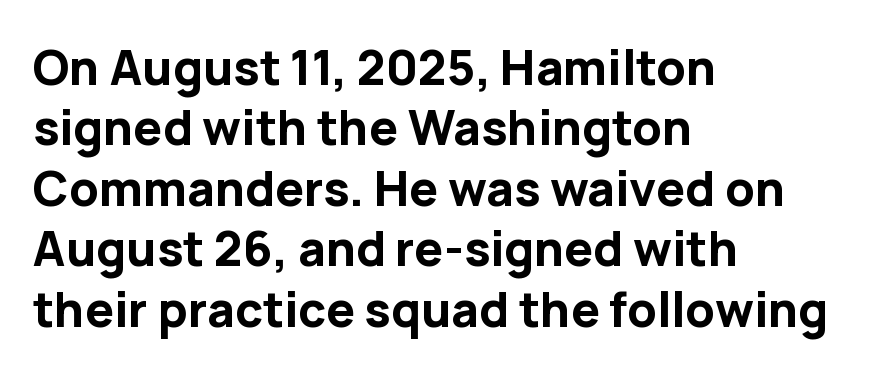
The image shows 48 px bold sans-serif type, upright; set left-aligned, normal line spacing (1.26x), normal letter spacing, not underlined; low stroke contrast and a medium x-height.
